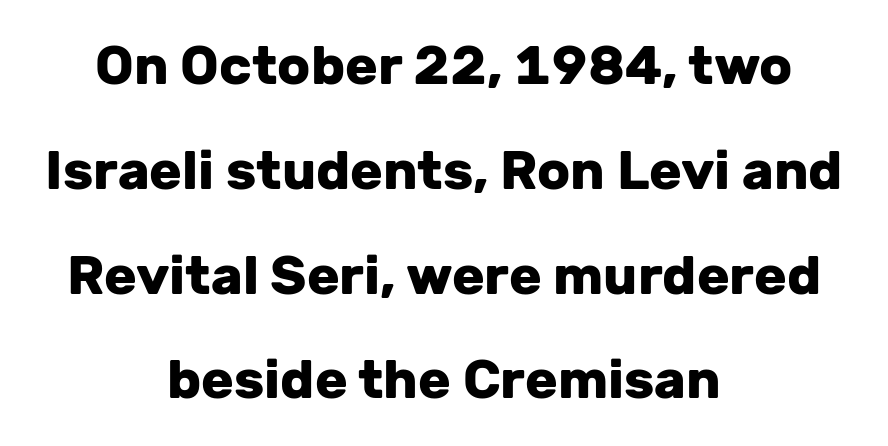
{"serif": "no", "italic": "no", "bold": "yes", "weight": "heavy", "width": "normal", "stroke_contrast": "low", "x_height": "medium", "monospaced": "no", "underline": "no", "align": "center", "line_spacing": "loose", "line_spacing_ratio": 1.94, "letter_spacing": "normal", "letter_spacing_em": 0.0, "glyph_px": 54}
